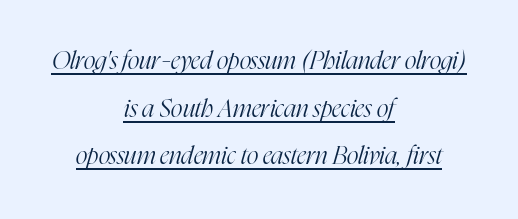
The image shows 25 px text type, italic (leaning right); set centered, loose line spacing (1.91x), normal letter spacing, underlined.
